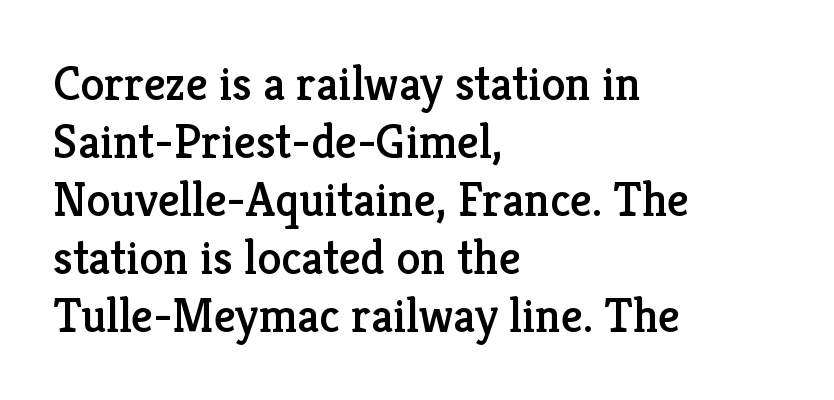
Q: Is the text italic (slanted)? A: No, it is upright.
Q: Is the typeface a serif or a sans-serif typeface? A: Serif.
Q: Is the text underlined? A: No.
Q: How is the paragraph aligned? A: Left-aligned.
Q: Is the spacing between letters normal or unusually wide? A: Normal.
Q: Width (condensed, normal, or wide)? A: Normal.
Q: Stroke contrast? A: Low.
Q: x-height? A: Medium.
Q: Monospaced? A: No.
